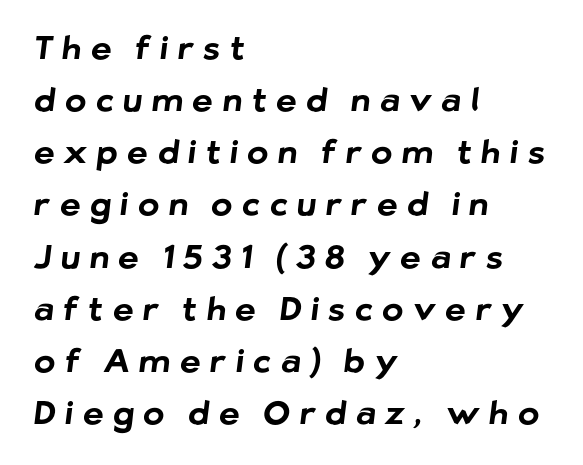
{"serif": "no", "bold": "yes", "weight": "bold", "width": "normal", "stroke_contrast": "low", "x_height": "medium", "monospaced": "no", "underline": "no", "align": "left", "line_spacing": "normal", "line_spacing_ratio": 1.63, "letter_spacing": "wide", "letter_spacing_em": 0.3, "glyph_px": 32}
